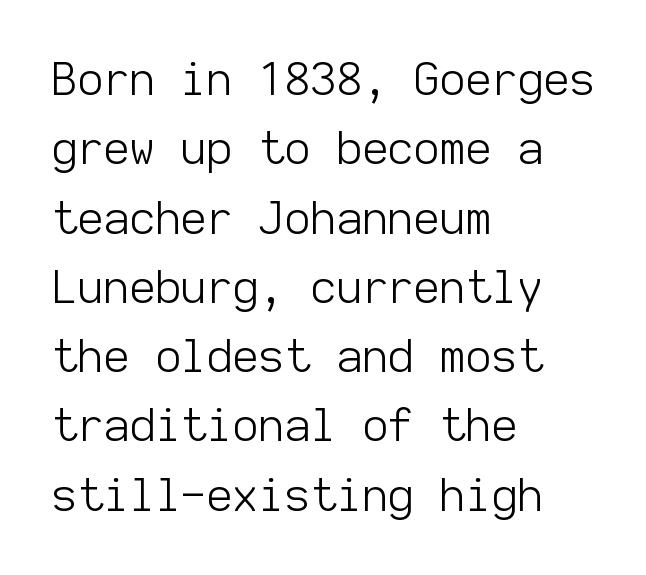
{"serif": "no", "italic": "no", "bold": "no", "weight": "light", "width": "normal", "stroke_contrast": "low", "x_height": "medium", "monospaced": "yes", "underline": "no", "align": "left", "line_spacing": "normal", "line_spacing_ratio": 1.54, "letter_spacing": "normal", "letter_spacing_em": 0.0, "glyph_px": 45}
